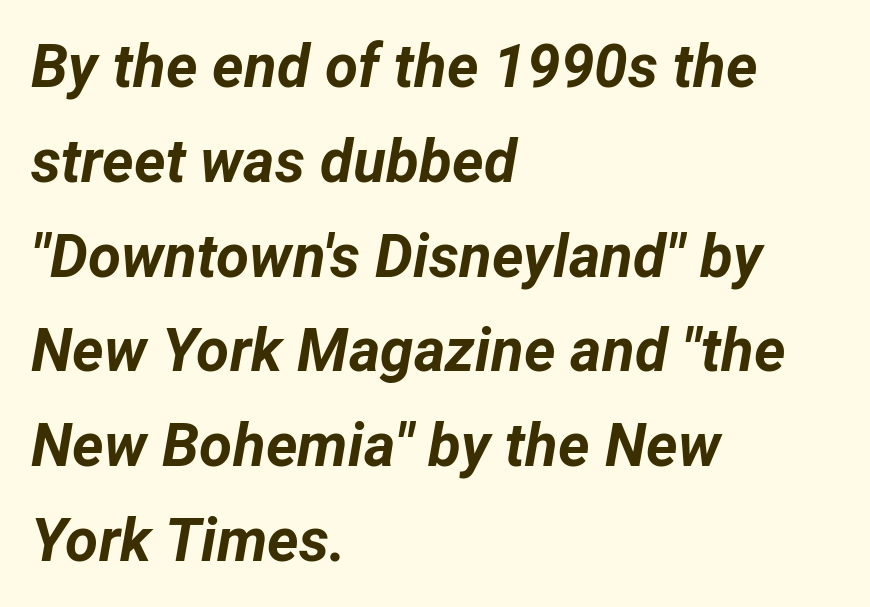
Q: Is the text bold? A: Yes.
Q: Is the text italic (slanted)? A: Yes, it leans right by about 12 degrees.
Q: Is the text underlined? A: No.
Q: How is the paragraph aligned? A: Left-aligned.
Q: Is the spacing between letters normal or unusually wide? A: Normal.
Q: Is the spacing between lines tight, normal or loose? A: Normal.
Q: Width (condensed, normal, or wide)? A: Normal.
Q: Stroke contrast? A: Low.
Q: x-height? A: Medium.
Q: Monospaced? A: No.
